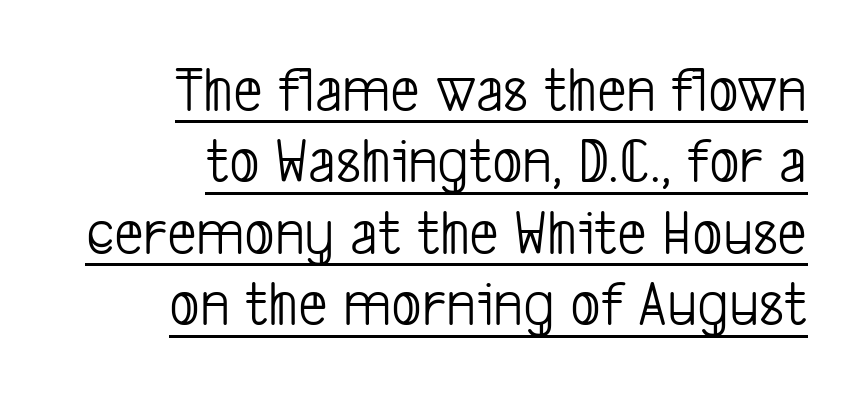
{"serif": "no", "bold": "no", "weight": "light", "width": "condensed", "stroke_contrast": "low", "x_height": "medium", "monospaced": "no", "underline": "yes", "align": "right", "line_spacing": "tight", "line_spacing_ratio": 1.1, "letter_spacing": "normal", "letter_spacing_em": 0.0, "glyph_px": 65}
